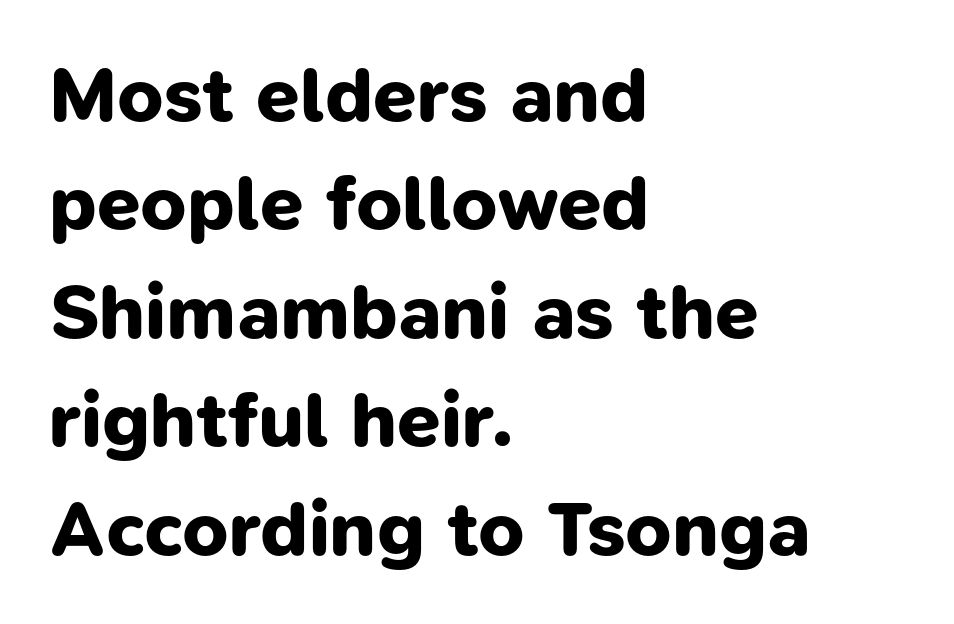
Letterform terminals end flat and unadorned throughout the passage. Beneath every word, the page is bare. Look at the tracking — it's just the regular setting, nothing added. What weight is shown? A full bold with thick strokes. Varying glyph widths throughout — classic text-font behaviour. Compared with typical paragraphs, the rows here are spaced about the same.
